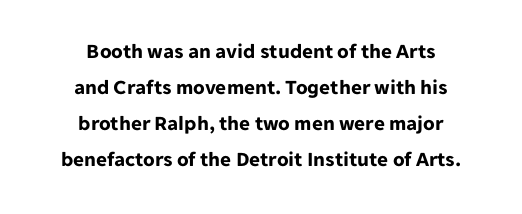
The image shows 21 px bold type, upright; set centered, line spacing 1.72x, normal letter spacing, not underlined.
